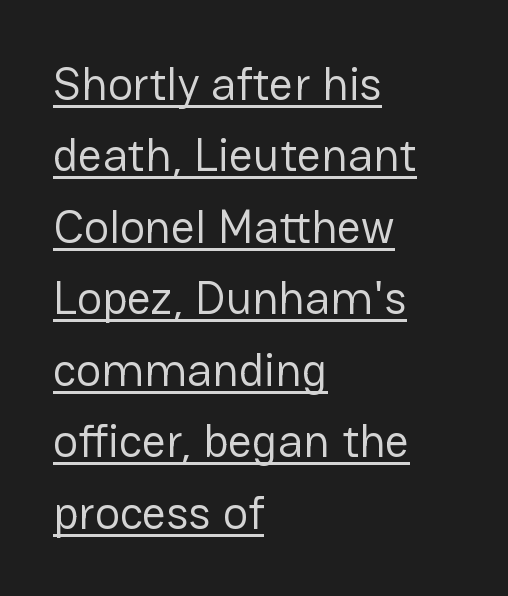
Q: Is the text bold? A: No.
Q: Is the text italic (slanted)? A: No, it is upright.
Q: Is the typeface a serif or a sans-serif typeface? A: Sans-serif.
Q: Is the text underlined? A: Yes.
Q: How is the paragraph aligned? A: Left-aligned.
Q: Is the spacing between letters normal or unusually wide? A: Normal.
Q: Is the spacing between lines tight, normal or loose? A: Normal.
Q: Width (condensed, normal, or wide)? A: Normal.
Q: Stroke contrast? A: Low.
Q: x-height? A: Medium.
Q: Monospaced? A: No.
